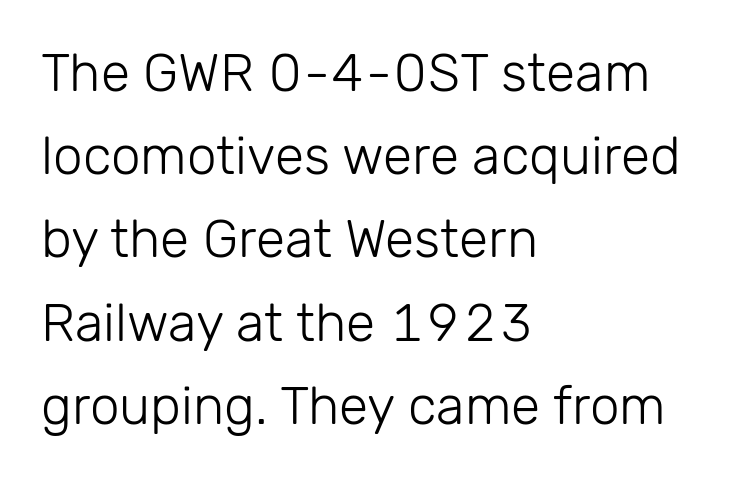
The image shows 53 px light sans-serif type, upright; set left-aligned, normal line spacing (1.57x), normal letter spacing, not underlined; low stroke contrast and a medium x-height.
